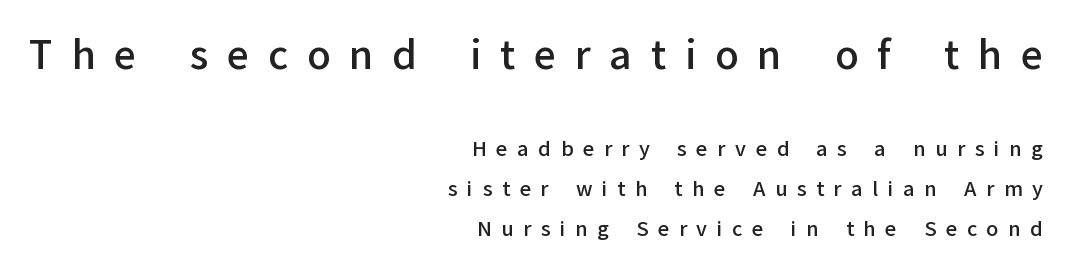
How are the letters spaced? Widely, with obvious added tracking. When letters stand straight like this, we call the style roman or upright. Reading down the column, the eye jumps a long way to each next line. Does the type have serifs? No, each stem ends abruptly. A bare baseline throughout the passage.
